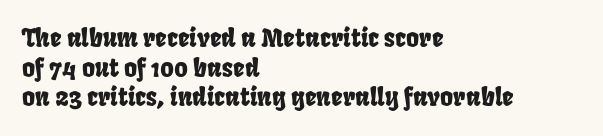
{"underline": "no", "align": "left", "line_spacing_ratio": 1.19, "letter_spacing": "normal", "letter_spacing_em": 0.0, "glyph_px": 25}
